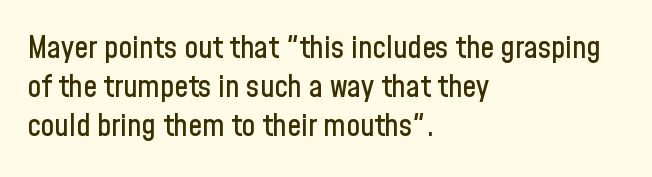
Successive baselines arrive at the customary interval. I'd call this a sans setting — the letters go barefoot. Posture: vertical. A typesetter would call this proportional, since set widths differ per character. Underline: absent.
